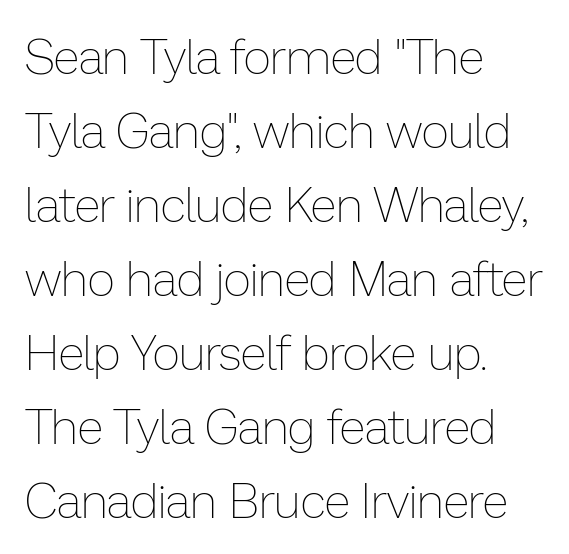
The image shows 48 px thin type, upright; set left-aligned, normal line spacing (1.54x), normal letter spacing, not underlined; low stroke contrast and a medium x-height.
